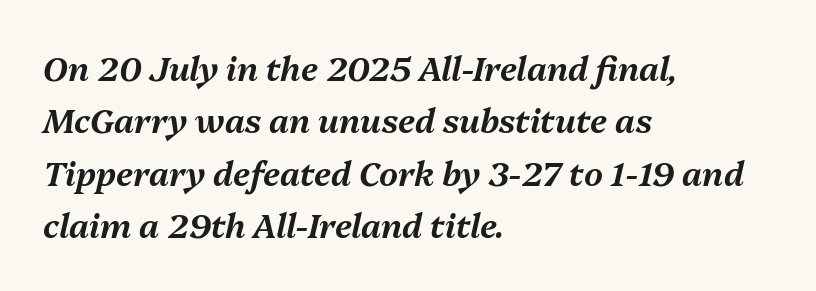
Q: Is the text italic (slanted)? A: Yes, it leans right by about 13 degrees.
Q: Is the text underlined? A: No.
Q: How is the paragraph aligned? A: Left-aligned.
Q: Is the spacing between letters normal or unusually wide? A: Normal.
Q: Is the spacing between lines tight, normal or loose? A: Normal.
Q: Width (condensed, normal, or wide)? A: Normal.
Q: Stroke contrast? A: Medium.
Q: x-height? A: Medium.
Q: Monospaced? A: No.
